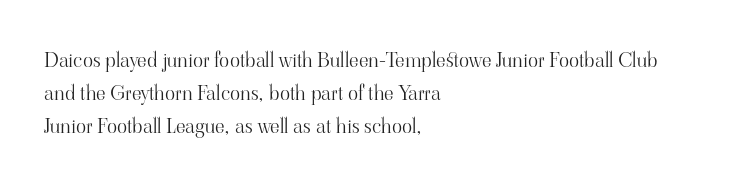
Upright lettering throughout. The rows are spaced the way most documents space them. These lines stack with their left ends in a neat column. The space beneath each line is pristine and unruled. This sample uses plain, unmodified letter spacing. Stem width sits at or under what a default text font uses.
